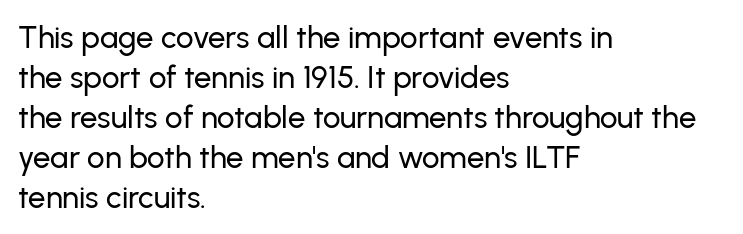
Q: Is the text italic (slanted)? A: No, it is upright.
Q: Is the typeface a serif or a sans-serif typeface? A: Sans-serif.
Q: Is the text underlined? A: No.
Q: How is the paragraph aligned? A: Left-aligned.
Q: Is the spacing between letters normal or unusually wide? A: Normal.
Q: Is the spacing between lines tight, normal or loose? A: Normal.
Q: Width (condensed, normal, or wide)? A: Normal.
Q: Stroke contrast? A: Low.
Q: x-height? A: Medium.
Q: Monospaced? A: No.
